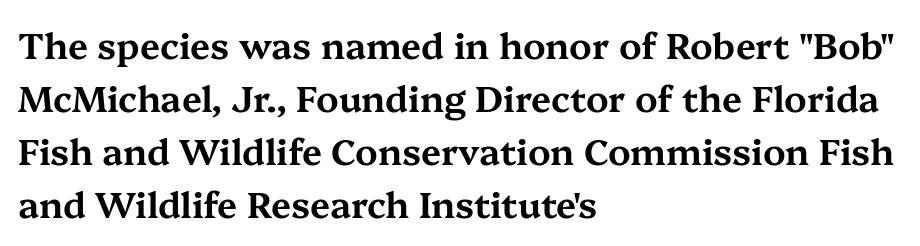
A typesetter would call this proportional, since set widths differ per character. The zone under the glyphs is completely vacant. Look at the tracking — it's just the regular setting, nothing added. Posture: straight, roman, zero tilt. The rendering uses a moderate line-height, typical for paragraphs.
